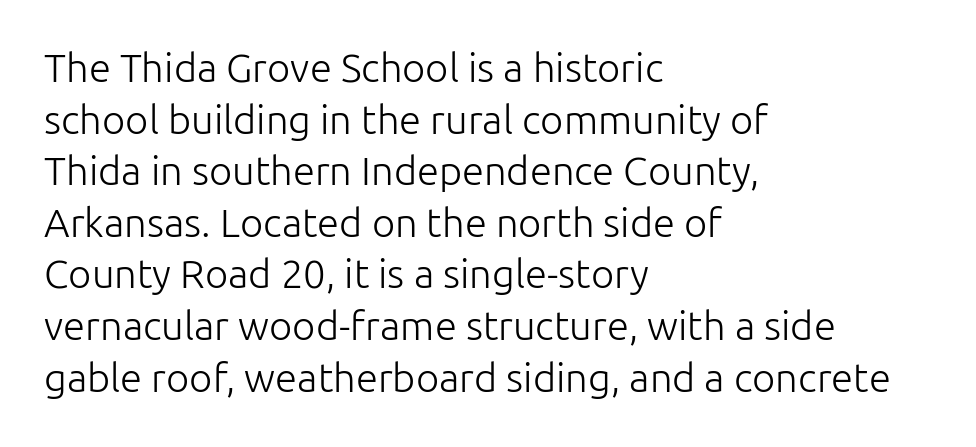
The image shows 40 px light sans-serif type, upright; set left-aligned, normal line spacing (1.29x), normal letter spacing, not underlined; low stroke contrast and a medium x-height.
